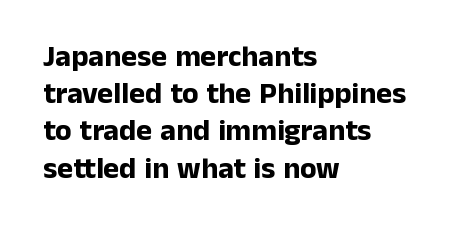
Q: Is the text bold? A: Yes.
Q: Is the text italic (slanted)? A: No, it is upright.
Q: Is the typeface a serif or a sans-serif typeface? A: Sans-serif.
Q: Is the text underlined? A: No.
Q: How is the paragraph aligned? A: Left-aligned.
Q: Is the spacing between letters normal or unusually wide? A: Normal.
Q: Width (condensed, normal, or wide)? A: Normal.
Q: Stroke contrast? A: Low.
Q: x-height? A: Medium.
Q: Monospaced? A: No.
